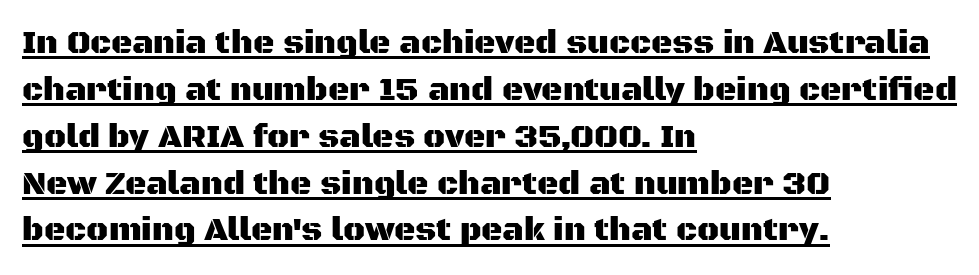
{"serif": "no", "italic": "no", "width": "normal", "stroke_contrast": "medium", "x_height": "large", "monospaced": "no", "underline": "yes", "align": "left", "line_spacing": "normal", "line_spacing_ratio": 1.42, "letter_spacing": "normal", "letter_spacing_em": 0.0, "glyph_px": 33}
